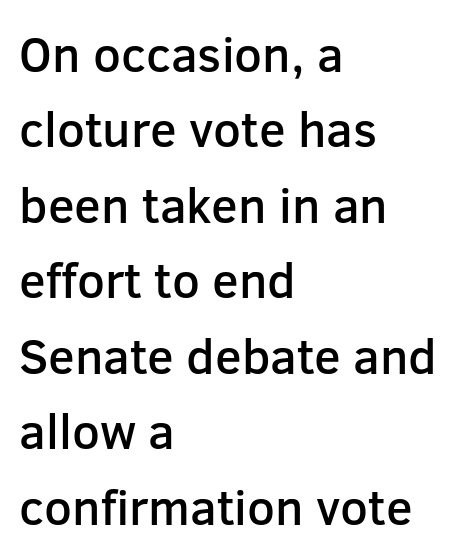
Q: Is the text bold? A: Semi-bold.
Q: Is the text italic (slanted)? A: No, it is upright.
Q: Is the typeface a serif or a sans-serif typeface? A: Sans-serif.
Q: Is the text underlined? A: No.
Q: How is the paragraph aligned? A: Left-aligned.
Q: Is the spacing between letters normal or unusually wide? A: Normal.
Q: Is the spacing between lines tight, normal or loose? A: Normal.
Q: Width (condensed, normal, or wide)? A: Normal.
Q: Stroke contrast? A: Low.
Q: x-height? A: Medium.
Q: Monospaced? A: No.
